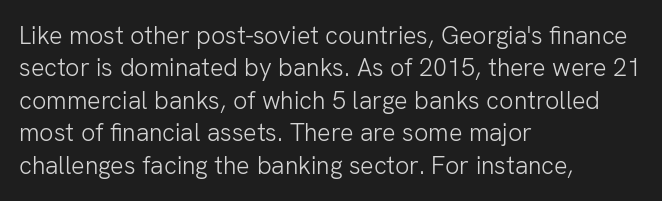
Q: Is the text bold? A: No.
Q: Is the text italic (slanted)? A: No, it is upright.
Q: Is the text underlined? A: No.
Q: How is the paragraph aligned? A: Left-aligned.
Q: Is the spacing between letters normal or unusually wide? A: Normal.
Q: Is the spacing between lines tight, normal or loose? A: Normal.
